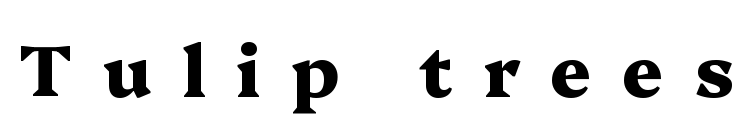
Q: Is the text bold? A: Yes.
Q: Is the text italic (slanted)? A: No, it is upright.
Q: Is the typeface a serif or a sans-serif typeface? A: Serif.
Q: Is the text underlined? A: No.
Q: Is the spacing between letters normal or unusually wide? A: Unusually wide.
Q: Width (condensed, normal, or wide)? A: Wide.
Q: Stroke contrast? A: Medium.
Q: x-height? A: Medium.
Q: Monospaced? A: No.
